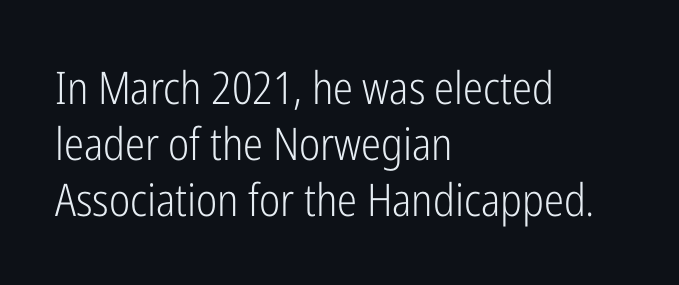
Q: Is the text bold? A: No.
Q: Is the text italic (slanted)? A: No, it is upright.
Q: Is the typeface a serif or a sans-serif typeface? A: Sans-serif.
Q: Is the text underlined? A: No.
Q: How is the paragraph aligned? A: Left-aligned.
Q: Is the spacing between letters normal or unusually wide? A: Normal.
Q: Width (condensed, normal, or wide)? A: Condensed.
Q: Stroke contrast? A: Low.
Q: x-height? A: Medium.
Q: Monospaced? A: No.
